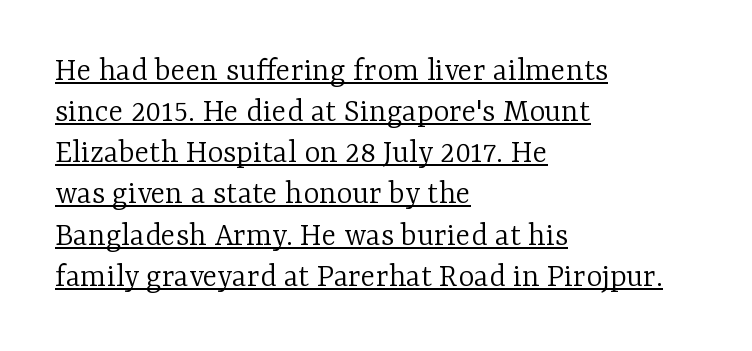
{"serif": "yes", "italic": "no", "bold": "no", "weight": "light", "width": "normal", "stroke_contrast": "low", "x_height": "medium", "monospaced": "no", "underline": "yes", "align": "left", "line_spacing_ratio": 1.21, "letter_spacing": "normal", "letter_spacing_em": 0.0, "glyph_px": 34}
